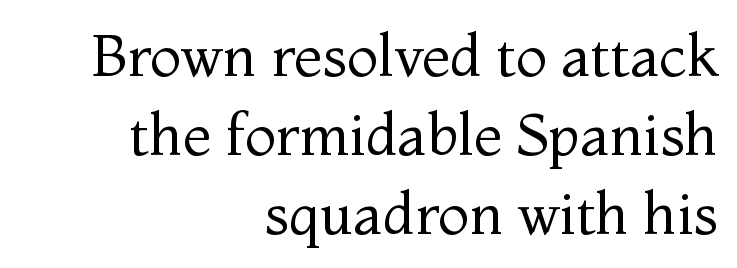
The image shows 58 px regular-weight serif type, upright; set right-aligned, normal line spacing (1.36x), normal letter spacing, not underlined; medium stroke contrast and a medium x-height.
